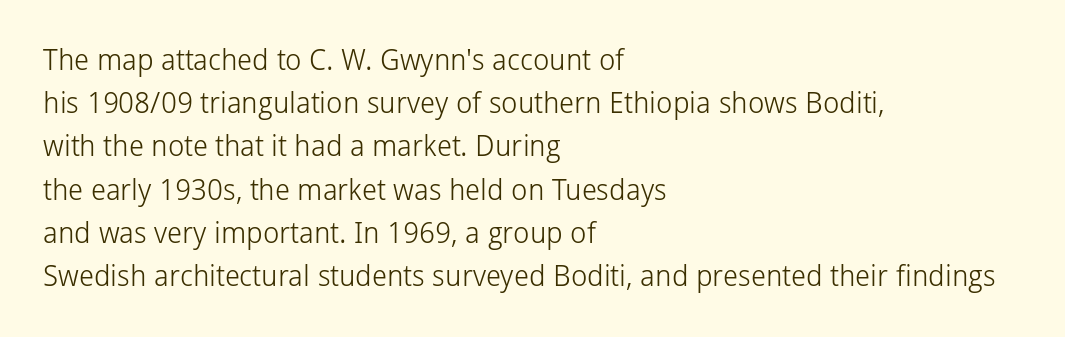
{"serif": "no", "italic": "no", "bold": "no", "weight": "light", "width": "normal", "stroke_contrast": "low", "x_height": "medium", "monospaced": "no", "underline": "no", "align": "left", "line_spacing": "normal", "line_spacing_ratio": 1.49, "letter_spacing": "normal", "letter_spacing_em": 0.0, "glyph_px": 29}
